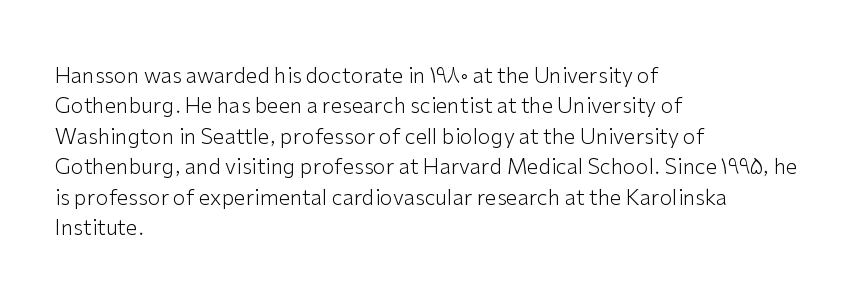
{"italic": "no", "bold": "no", "underline": "no", "align": "left", "line_spacing": "normal", "line_spacing_ratio": 1.45, "letter_spacing": "normal", "letter_spacing_em": 0.0, "glyph_px": 21}
